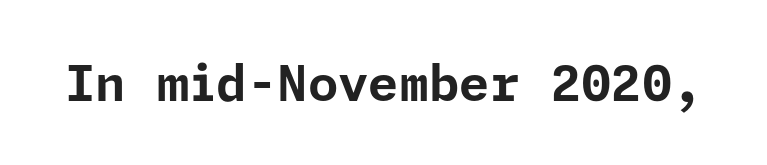
The image shows 49 px bold sans-serif type, upright; set normal letter spacing, not underlined; low stroke contrast and a medium x-height.
